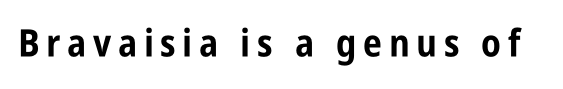
{"serif": "no", "italic": "no", "bold": "yes", "weight": "bold", "width": "condensed", "stroke_contrast": "low", "x_height": "large", "monospaced": "no", "underline": "no", "glyph_px": 38}
